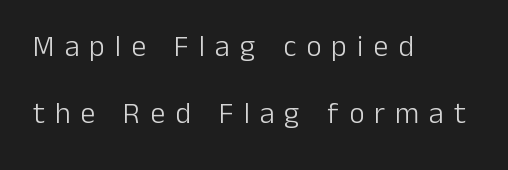
Q: Is the text bold? A: No.
Q: Is the text italic (slanted)? A: No, it is upright.
Q: Is the typeface a serif or a sans-serif typeface? A: Sans-serif.
Q: Is the text underlined? A: No.
Q: How is the paragraph aligned? A: Left-aligned.
Q: Is the spacing between letters normal or unusually wide? A: Unusually wide.
Q: Is the spacing between lines tight, normal or loose? A: Loose.
Q: Width (condensed, normal, or wide)? A: Normal.
Q: Stroke contrast? A: Low.
Q: x-height? A: Medium.
Q: Monospaced? A: No.
